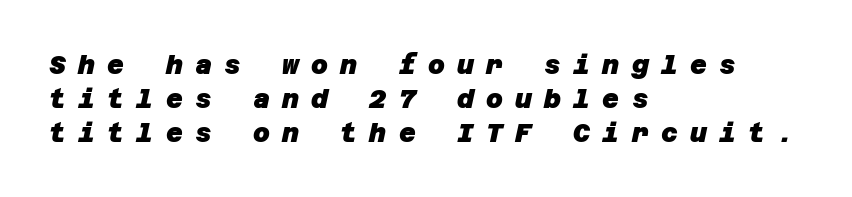
{"bold": "yes", "underline": "no", "align": "left", "line_spacing": "normal", "line_spacing_ratio": 1.3, "letter_spacing": "wide", "letter_spacing_em": 0.47, "glyph_px": 26}
